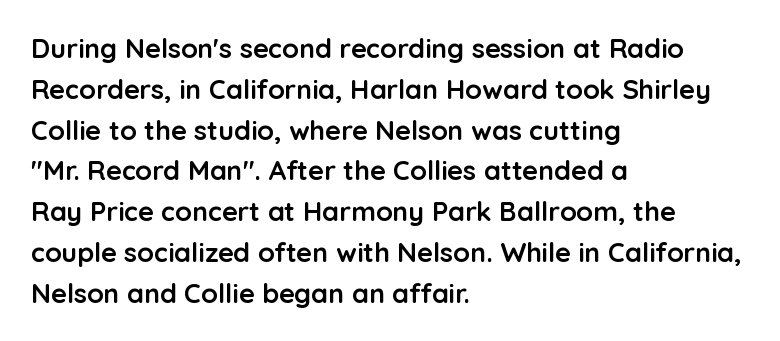
{"italic": "no", "bold": "yes", "underline": "no", "align": "left", "line_spacing": "normal", "line_spacing_ratio": 1.51, "letter_spacing": "normal", "letter_spacing_em": 0.0, "glyph_px": 27}
